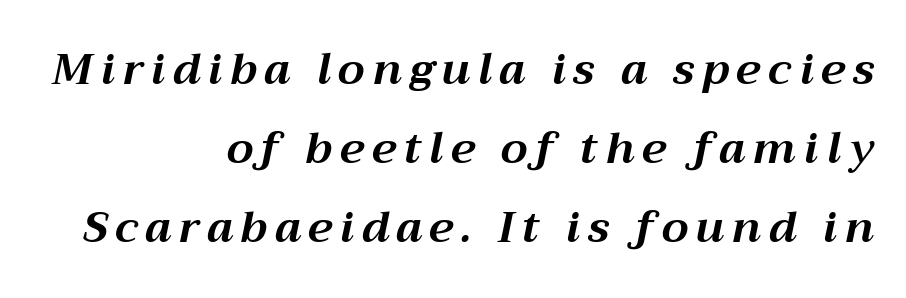
Q: Is the text bold? A: Yes.
Q: Is the text italic (slanted)? A: Yes, it leans right by about 12 degrees.
Q: Is the text underlined? A: No.
Q: How is the paragraph aligned? A: Right-aligned.
Q: Width (condensed, normal, or wide)? A: Normal.
Q: Stroke contrast? A: Medium.
Q: x-height? A: Medium.
Q: Monospaced? A: No.
